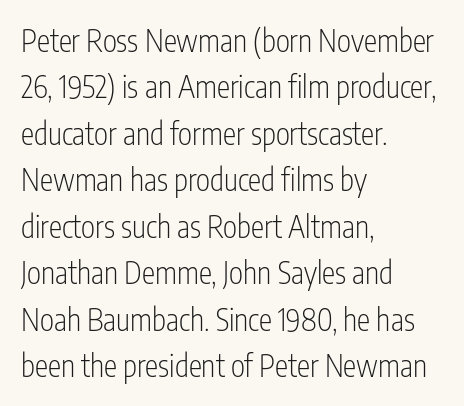
{"serif": "no", "italic": "no", "bold": "no", "weight": "light", "width": "condensed", "stroke_contrast": "low", "x_height": "medium", "monospaced": "no", "underline": "no", "align": "left", "line_spacing": "normal", "line_spacing_ratio": 1.55, "letter_spacing": "normal", "letter_spacing_em": 0.0, "glyph_px": 30}
